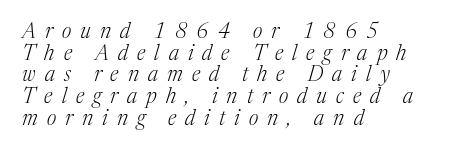
{"italic": "yes", "lean": "right", "slant_degrees": 17, "bold": "no", "underline": "no", "align": "left", "line_spacing": "tight", "line_spacing_ratio": 1.03, "letter_spacing": "wide", "letter_spacing_em": 0.43, "glyph_px": 21}
